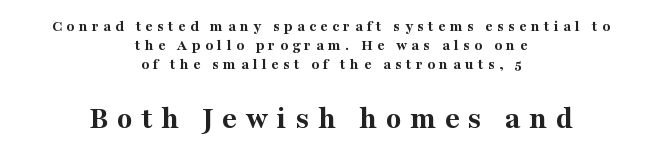
The image shows 32 px bold serif type, upright; set centered, line spacing 1.2x, unusually wide letter spacing (+0.27 em), not underlined; the second (bottom) block is 2.0x larger; medium stroke contrast and a medium x-height.
